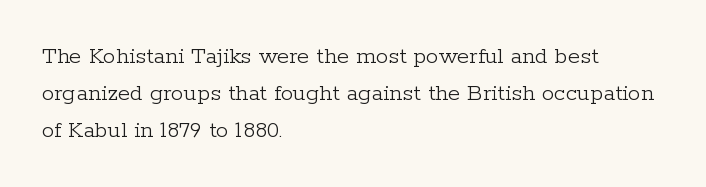
Q: Is the text bold? A: No.
Q: Is the text italic (slanted)? A: No, it is upright.
Q: Is the text underlined? A: No.
Q: How is the paragraph aligned? A: Left-aligned.
Q: Is the spacing between letters normal or unusually wide? A: Normal.
Q: Is the spacing between lines tight, normal or loose? A: Normal.
